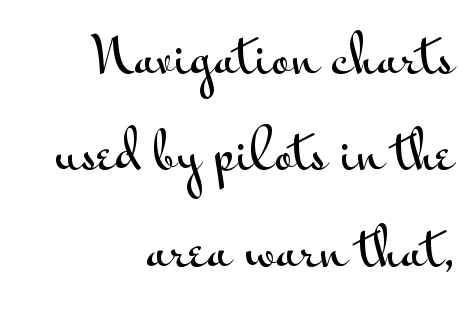
Q: Is the typeface a serif or a sans-serif typeface? A: Sans-serif.
Q: Is the text underlined? A: No.
Q: How is the paragraph aligned? A: Right-aligned.
Q: Is the spacing between letters normal or unusually wide? A: Normal.
Q: Width (condensed, normal, or wide)? A: Wide.
Q: Stroke contrast? A: Medium.
Q: x-height? A: Small.
Q: Monospaced? A: No.
